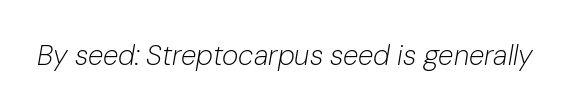
Q: Is the text bold? A: No.
Q: Is the text italic (slanted)? A: Yes, it leans right by about 10 degrees.
Q: Is the text underlined? A: No.
Q: Is the spacing between letters normal or unusually wide? A: Normal.
Q: Width (condensed, normal, or wide)? A: Normal.
Q: Stroke contrast? A: Low.
Q: x-height? A: Medium.
Q: Monospaced? A: No.
